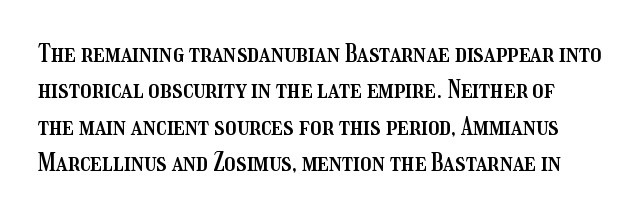
The rendering keeps characters at their native spacing. The typography opts for an upright posture over an oblique one. Honestly, there is no underline to notice here at all. Successive baselines arrive at the customary interval.
